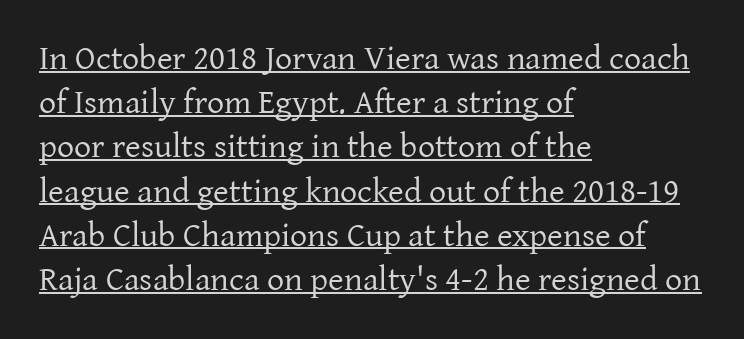
The rag falls on the right side of this text block. Quick note: not italic, upright. The face used here is proportionally spaced, like ordinary book or web type. Each letter's strokes conclude with small projecting serifs. The lines sit at an ordinary, default distance from one another.
